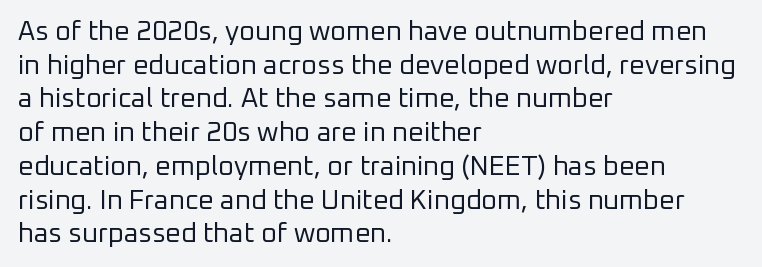
Whoever set this chose a conventional vertical rhythm. Each stroke keeps to a modest, everyday thickness or less. Is there any slant? The stems are plumb. Any mark beneath the type? The region is blank. Horizontal alignment here is leftward, the default for most running prose.
